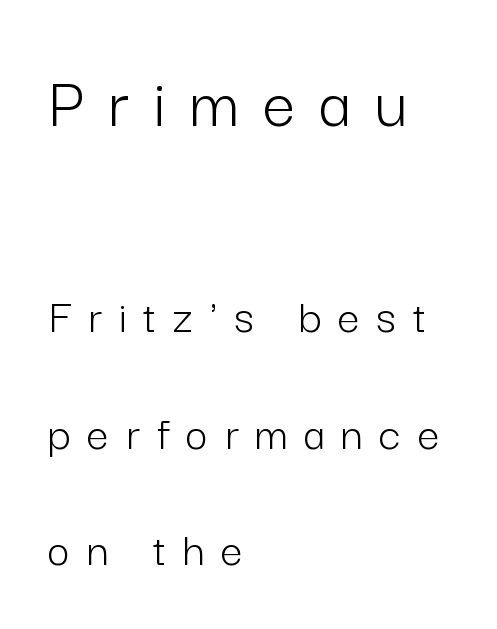
The image shows 73 px light sans-serif type, upright; set left-aligned, loose line spacing (2.38x), unusually wide letter spacing (+0.34 em), not underlined; the first (top) block is 1.49x larger; low stroke contrast and a medium x-height.
